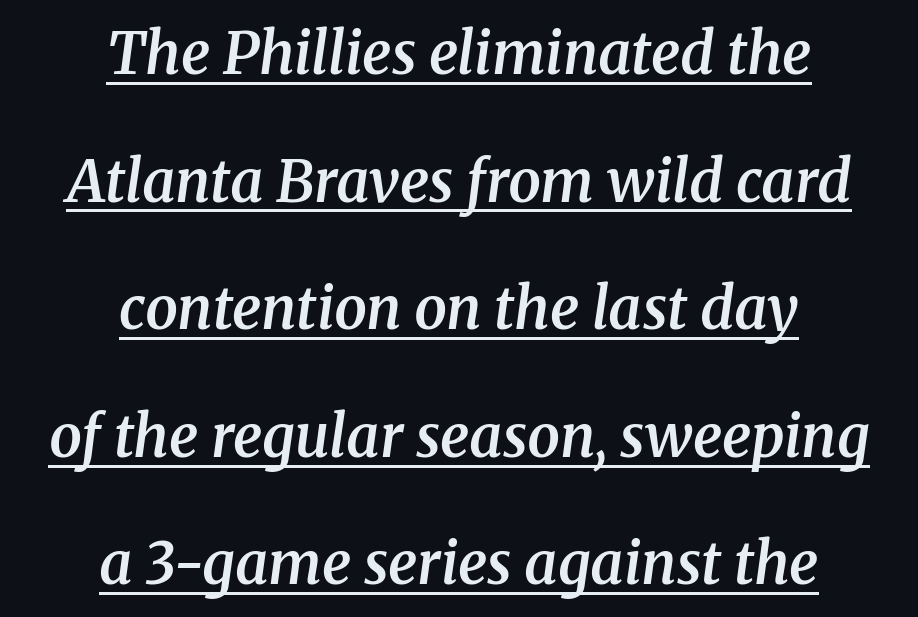
The passage shown is semibold, sitting just below true bold. The compositor balanced each line on the midline. Check where the strokes stop: tiny serifs finish them off. The space between consecutive lines is lavish.
